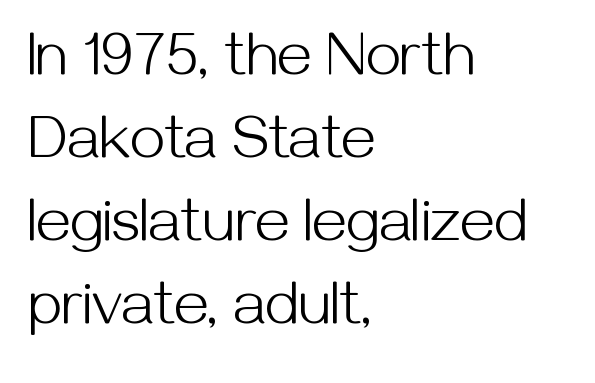
{"serif": "no", "italic": "no", "bold": "no", "weight": "light", "width": "normal", "stroke_contrast": "medium", "x_height": "medium", "monospaced": "no", "underline": "no", "align": "left", "line_spacing": "normal", "line_spacing_ratio": 1.34, "letter_spacing": "normal", "letter_spacing_em": 0.0, "glyph_px": 62}
